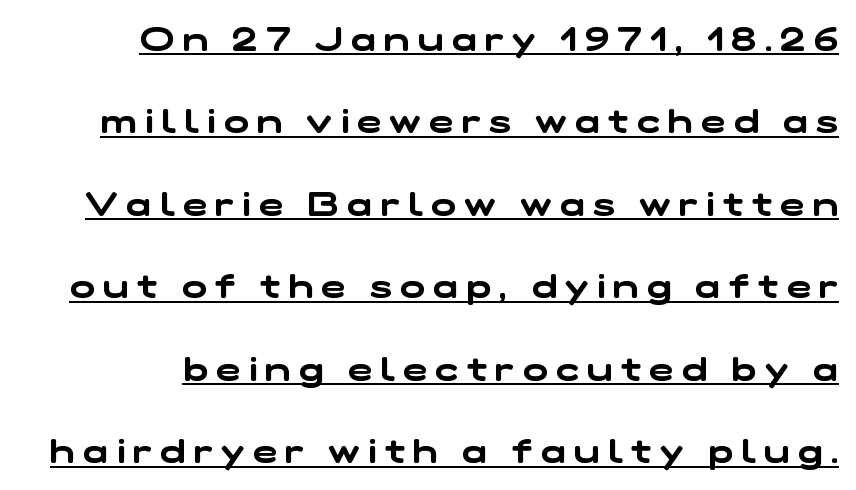
Q: Is the typeface a serif or a sans-serif typeface? A: Sans-serif.
Q: Is the text underlined? A: Yes.
Q: Is the spacing between letters normal or unusually wide? A: Unusually wide.
Q: Is the spacing between lines tight, normal or loose? A: Loose.
Q: Width (condensed, normal, or wide)? A: Wide.
Q: Stroke contrast? A: Low.
Q: x-height? A: Medium.
Q: Monospaced? A: No.
